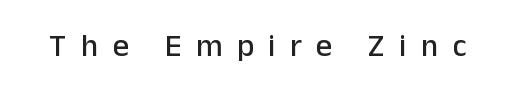
The image shows 32 px sans-serif type, upright; set unusually wide letter spacing (+0.45 em), not underlined; low stroke contrast and a medium x-height.
